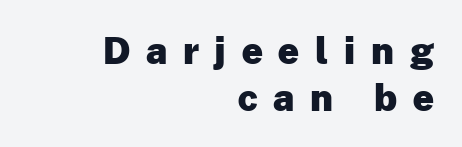
Q: Is the text bold? A: Yes.
Q: Is the text italic (slanted)? A: No, it is upright.
Q: Is the typeface a serif or a sans-serif typeface? A: Sans-serif.
Q: Is the text underlined? A: No.
Q: How is the paragraph aligned? A: Right-aligned.
Q: Is the spacing between letters normal or unusually wide? A: Unusually wide.
Q: Is the spacing between lines tight, normal or loose? A: Normal.
Q: Width (condensed, normal, or wide)? A: Normal.
Q: Stroke contrast? A: Low.
Q: x-height? A: Medium.
Q: Monospaced? A: No.
